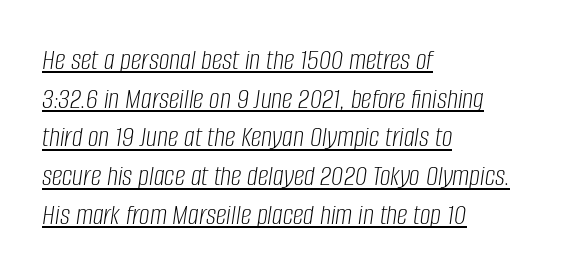
The text block is weighted toward the left margin, trailing off unevenly rightward. Tracking here is standard; glyphs follow each other at the usual distance. The letters advance in unequal steps, a hallmark of proportional type. Tall strokes in this sample are angled rather than plumb.
